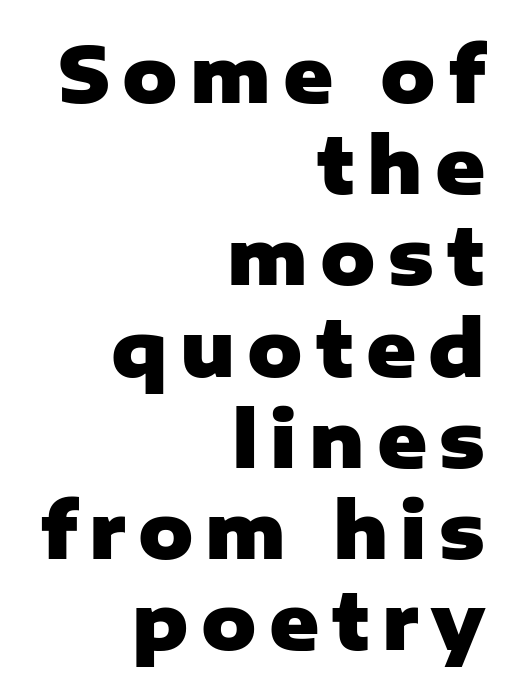
Layout note: lines flush right. Proportional: the letters do not fall into vertical columns. Every character sits straight up, as roman type does. The glyphs in this specimen are sans serif.
